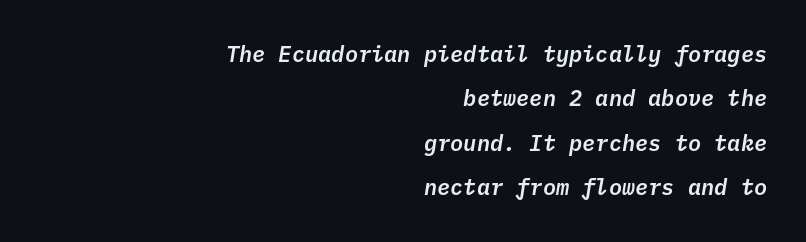
{"italic": "yes", "lean": "right", "slant_degrees": 10, "underline": "no", "align": "right", "line_spacing": "loose", "line_spacing_ratio": 2.02, "letter_spacing": "normal", "letter_spacing_em": 0.0, "glyph_px": 22}
